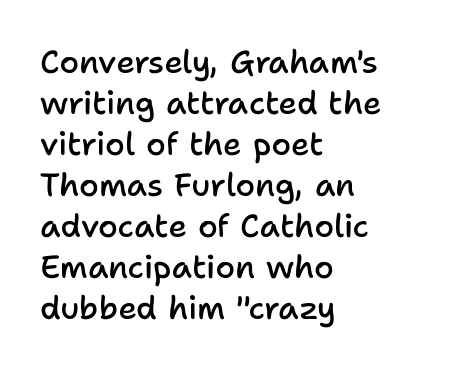
The compositor pushed each line to the left boundary. This is sans-serif lettering, the kind often seen on screens and signage. Caption: semibold face, moderately heavy strokes. The gaps between neighbouring characters are ordinary and unremarkable.
